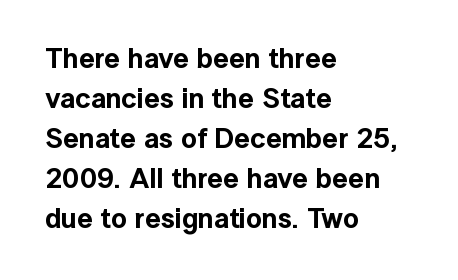
This sample uses a sans-serif face. Line beginnings align vertically; line endings do not. Each word holds together tightly as a unit, with standard inter-letter gaps. Spacing verdict: proportional, widths tailored to each character.
